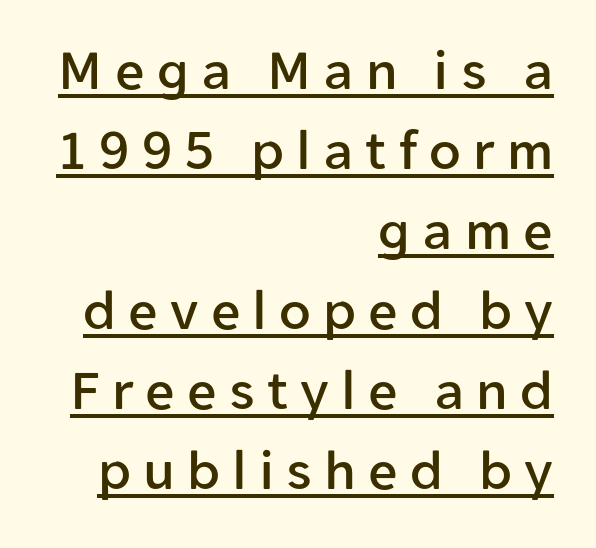
{"serif": "no", "italic": "no", "width": "normal", "stroke_contrast": "low", "x_height": "medium", "monospaced": "no", "underline": "yes", "align": "right", "line_spacing": "normal", "line_spacing_ratio": 1.38, "letter_spacing": "wide", "letter_spacing_em": 0.21, "glyph_px": 58}
